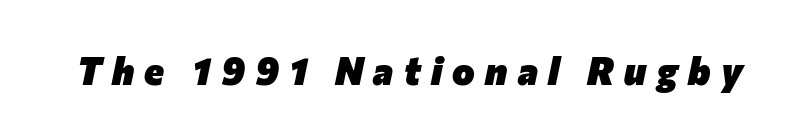
Every letter is thick-stroked: bold, no question. Someone cranked the tracking dial way up on this one. Looks like regular typesetting: each glyph gets only the width it needs. Underline: absent. Posture: slanted.
